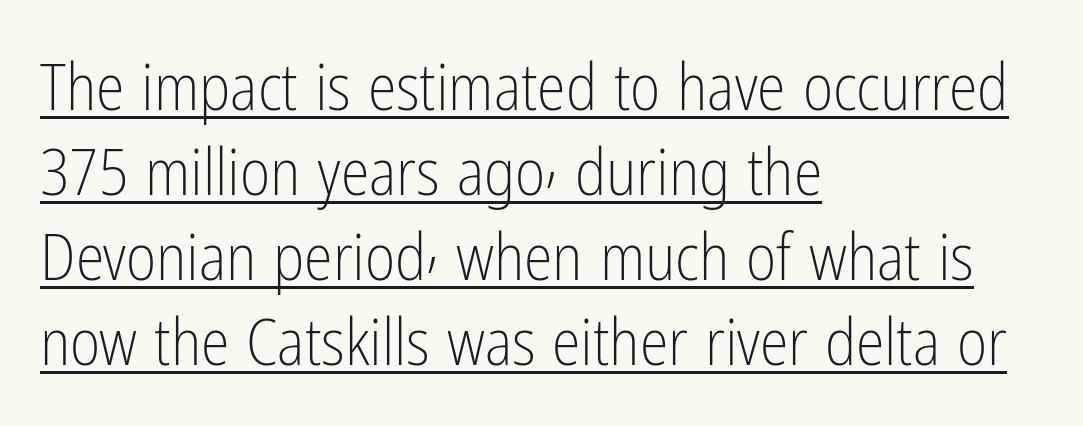
{"serif": "no", "italic": "no", "bold": "no", "weight": "light", "width": "condensed", "stroke_contrast": "low", "x_height": "medium", "monospaced": "no", "underline": "yes", "align": "left", "line_spacing": "normal", "line_spacing_ratio": 1.31, "letter_spacing": "normal", "letter_spacing_em": 0.0, "glyph_px": 65}
